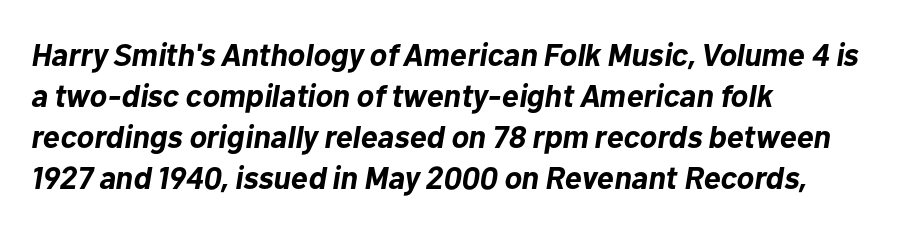
The image shows 32 px bold type, italic (leaning right); set left-aligned, normal line spacing (1.28x), normal letter spacing, not underlined; low stroke contrast and a medium x-height.
